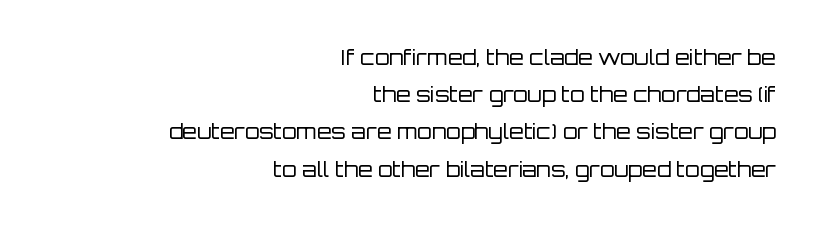
The image shows 21 px text type, upright; set right-aligned, line spacing 1.77x, normal letter spacing, not underlined.
